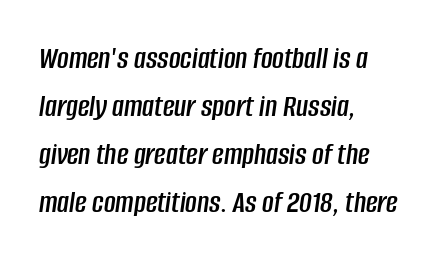
Q: Is the text italic (slanted)? A: Yes, it leans right by about 8 degrees.
Q: Is the text underlined? A: No.
Q: How is the paragraph aligned? A: Left-aligned.
Q: Is the spacing between letters normal or unusually wide? A: Normal.
Q: Is the spacing between lines tight, normal or loose? A: Normal.
Q: Width (condensed, normal, or wide)? A: Condensed.
Q: Stroke contrast? A: Low.
Q: x-height? A: Large.
Q: Monospaced? A: No.
